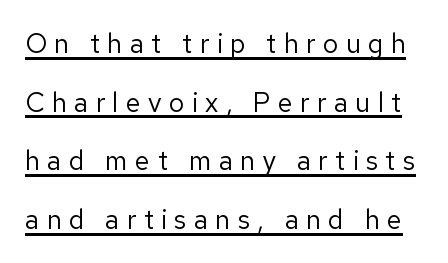
The image shows 27 px text type, upright; set loose line spacing (2.17x), unusually wide letter spacing (+0.27 em), underlined.
